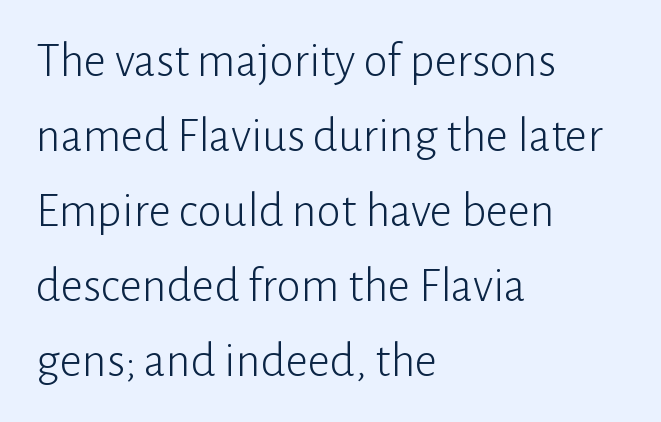
The image shows 49 px light sans-serif type, upright; set left-aligned, normal line spacing (1.53x), normal letter spacing, not underlined; low stroke contrast and a medium x-height.
